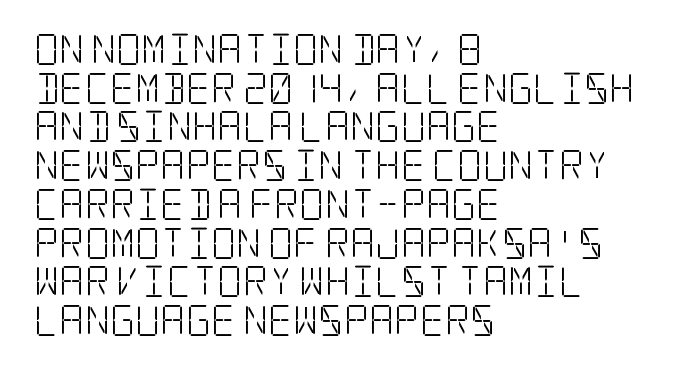
{"serif": "yes", "italic": "no", "bold": "no", "weight": "light", "width": "condensed", "stroke_contrast": "low", "x_height": "large", "underline": "no", "align": "left", "line_spacing": "normal", "line_spacing_ratio": 1.25, "letter_spacing": "normal", "letter_spacing_em": 0.0, "glyph_px": 31}
